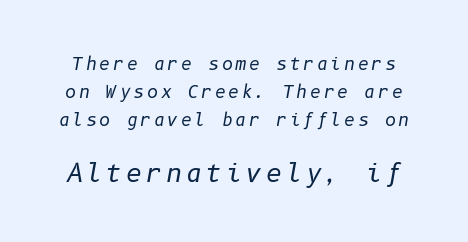
The image shows 25 px text type, italic (leaning right); set normal line spacing (1.64x), not underlined; the second (bottom) block is 1.47x larger.
